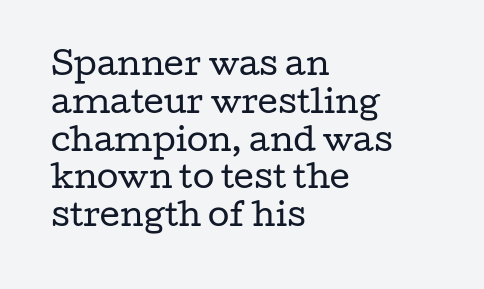
All the whitespace from short lines collects on the right. The cut favours lightness, reaching ordinary text weight at its darkest. This sample has the flowing, uneven cadence of proportional lettering. The face used here is seriffed, in the tradition of book romans.
